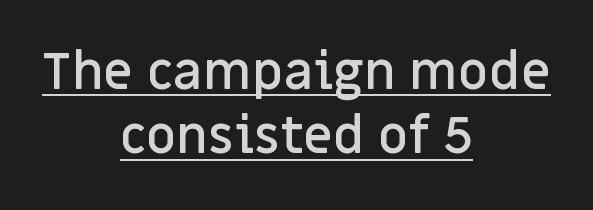
The image shows 52 px semibold sans-serif type, upright; set centered, line spacing 1.24x, normal letter spacing, underlined; low stroke contrast and a large x-height.
